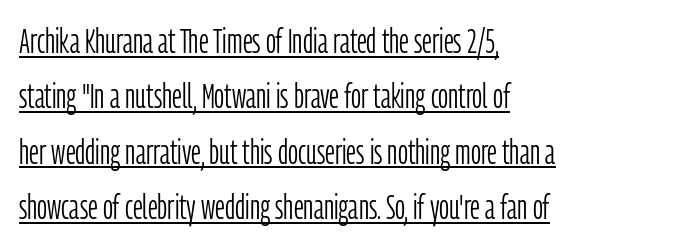
Q: Is the text bold? A: No.
Q: Is the text italic (slanted)? A: No, it is upright.
Q: Is the typeface a serif or a sans-serif typeface? A: Sans-serif.
Q: Is the text underlined? A: Yes.
Q: How is the paragraph aligned? A: Left-aligned.
Q: Is the spacing between letters normal or unusually wide? A: Normal.
Q: Is the spacing between lines tight, normal or loose? A: Normal.
Q: Width (condensed, normal, or wide)? A: Condensed.
Q: Stroke contrast? A: Low.
Q: x-height? A: Medium.
Q: Monospaced? A: No.
